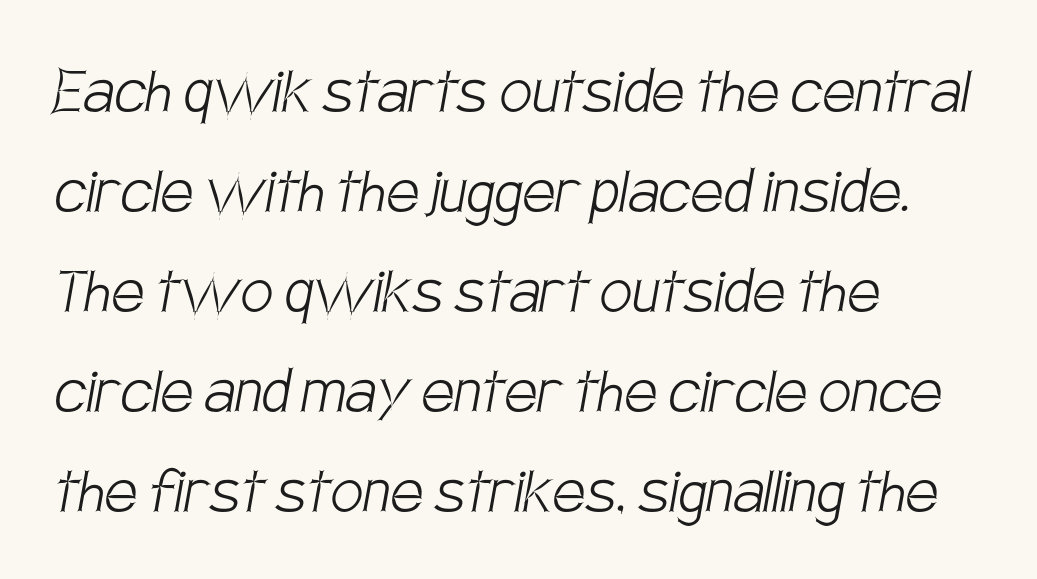
Q: Is the text bold? A: No.
Q: Is the typeface a serif or a sans-serif typeface? A: Sans-serif.
Q: Is the text underlined? A: No.
Q: How is the paragraph aligned? A: Left-aligned.
Q: Is the spacing between letters normal or unusually wide? A: Normal.
Q: Is the spacing between lines tight, normal or loose? A: Normal.
Q: Width (condensed, normal, or wide)? A: Condensed.
Q: Stroke contrast? A: Low.
Q: x-height? A: Large.
Q: Monospaced? A: No.
